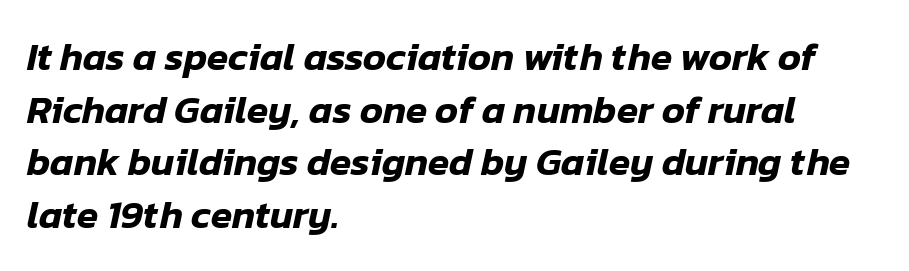
If you measured baseline to baseline, you'd find a middling distance. Check the space under the baseline: it is left empty. A typesetter would call this proportional, since set widths differ per character. Style check: oblique.
